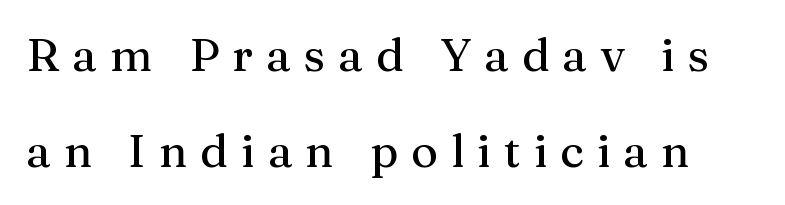
Q: Is the text italic (slanted)? A: No, it is upright.
Q: Is the typeface a serif or a sans-serif typeface? A: Serif.
Q: Is the text underlined? A: No.
Q: Is the spacing between letters normal or unusually wide? A: Unusually wide.
Q: Is the spacing between lines tight, normal or loose? A: Loose.
Q: Width (condensed, normal, or wide)? A: Normal.
Q: Stroke contrast? A: Medium.
Q: x-height? A: Medium.
Q: Monospaced? A: No.
